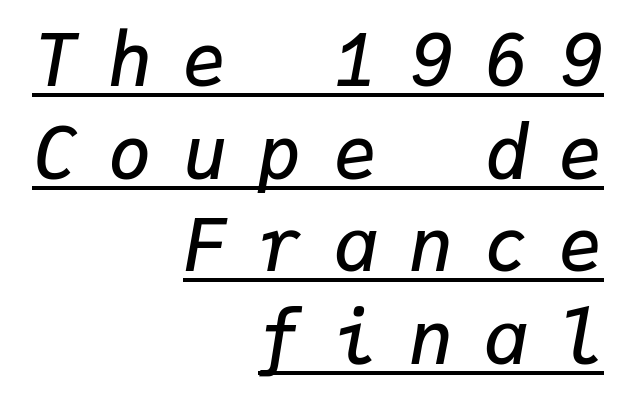
{"italic": "yes", "lean": "right", "slant_degrees": 9, "bold": "semi", "weight": "semibold", "width": "normal", "stroke_contrast": "low", "x_height": "medium", "monospaced": "yes", "underline": "yes", "align": "right", "line_spacing": "normal", "line_spacing_ratio": 1.27, "letter_spacing": "wide", "letter_spacing_em": 0.43, "glyph_px": 73}
